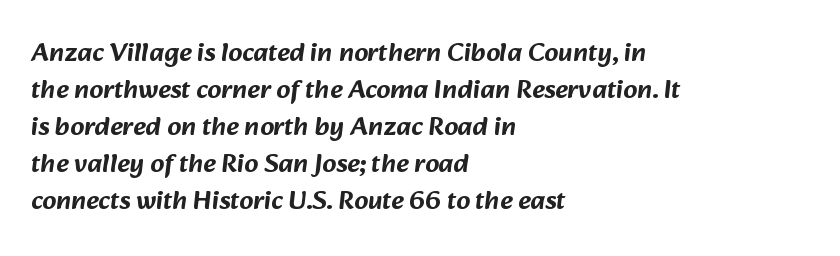
Q: Is the text underlined? A: No.
Q: How is the paragraph aligned? A: Left-aligned.
Q: Is the spacing between letters normal or unusually wide? A: Normal.
Q: Is the spacing between lines tight, normal or loose? A: Normal.
